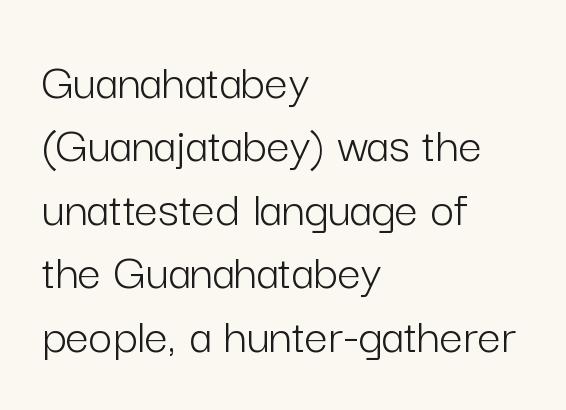
Is this a fixed-width face? No — the glyphs have proportional, varying widths. When letters stand straight like this, we call the style roman or upright. The face used here is rendered with its standard letterfit. The area under the type is left untouched. The characters display no serif detailing; their extremities are plain. Stem width sits at or under what a default text font uses.
